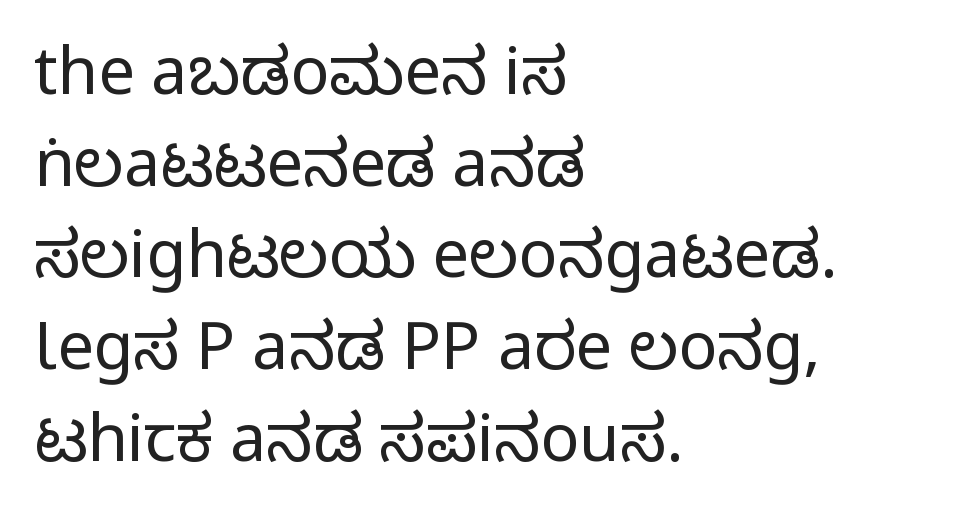
The image shows 65 px regular-weight, condensed sans-serif type, upright; set left-aligned, normal line spacing (1.41x), normal letter spacing, not underlined; low stroke contrast and a large x-height.
